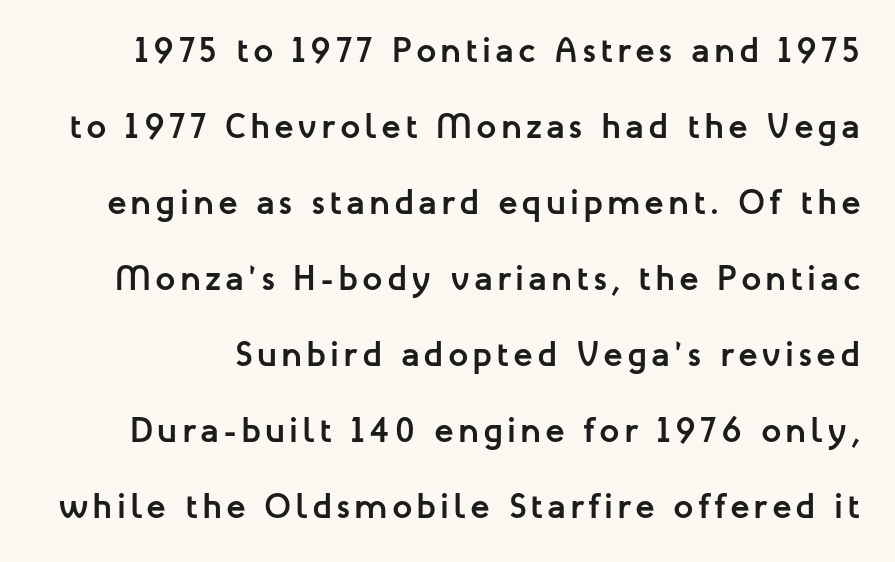
The image shows 36 px semibold sans-serif type, upright; set loose line spacing (2.11x), not underlined; low stroke contrast and a medium x-height.
